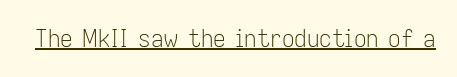
The letterforms sit at book weight or below. Posture: upright roman. Here the glyphs are tracked normally, forming tight word shapes. The words here are underlined.
